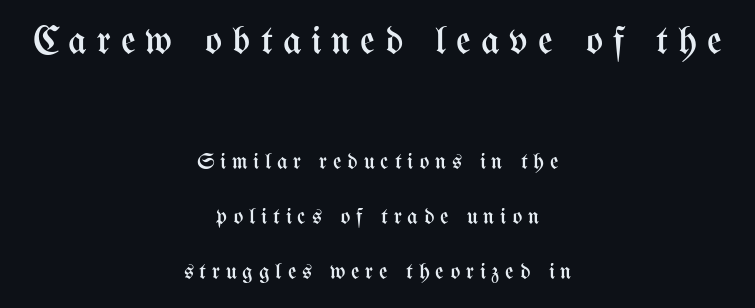
Q: Is the text bold? A: No.
Q: Is the text italic (slanted)? A: No, it is upright.
Q: Is the text underlined? A: No.
Q: How is the paragraph aligned? A: Centered.
Q: Is the spacing between letters normal or unusually wide? A: Unusually wide.
Q: Is the spacing between lines tight, normal or loose? A: Loose.
Q: Which block of text is set in a larger size, the first (top) or the second (bottom)? A: The first (top) one.
Q: Width (condensed, normal, or wide)? A: Condensed.
Q: Stroke contrast? A: Medium.
Q: x-height? A: Medium.
Q: Monospaced? A: No.
